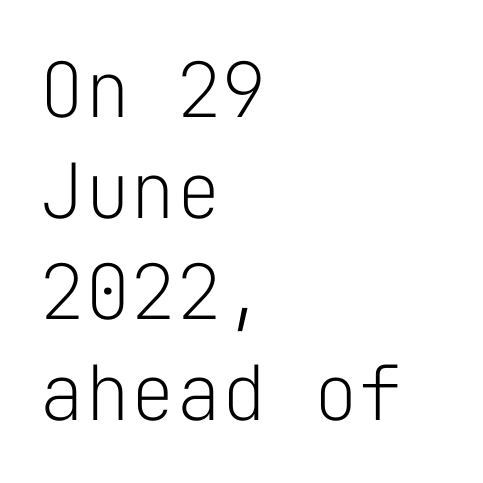
Q: Is the text bold? A: No.
Q: Is the text italic (slanted)? A: No, it is upright.
Q: Is the typeface a serif or a sans-serif typeface? A: Sans-serif.
Q: Is the text underlined? A: No.
Q: How is the paragraph aligned? A: Left-aligned.
Q: Is the spacing between letters normal or unusually wide? A: Normal.
Q: Is the spacing between lines tight, normal or loose? A: Normal.
Q: Width (condensed, normal, or wide)? A: Normal.
Q: Stroke contrast? A: Low.
Q: x-height? A: Medium.
Q: Monospaced? A: Yes.
